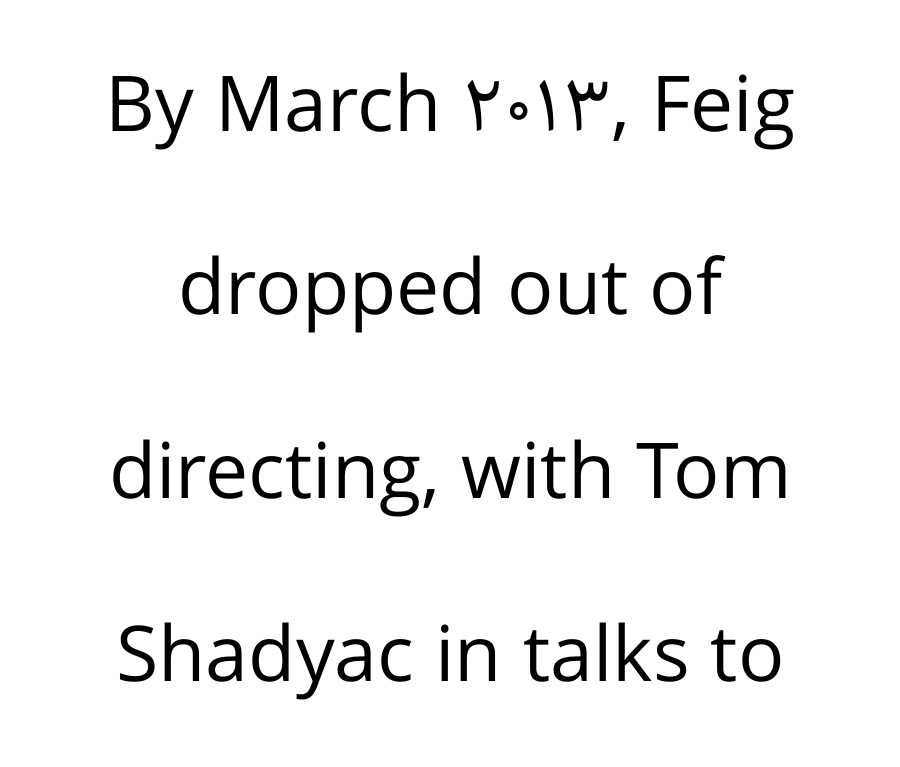
These glyphs show unthickened strokes, regular width or finer. Nope, not italic — everything's standing straight. Type style note: lacks serifs. The whitespace from short lines is split evenly between both sides. No word sits above an underline. Loosely led — the rows are spread out.
